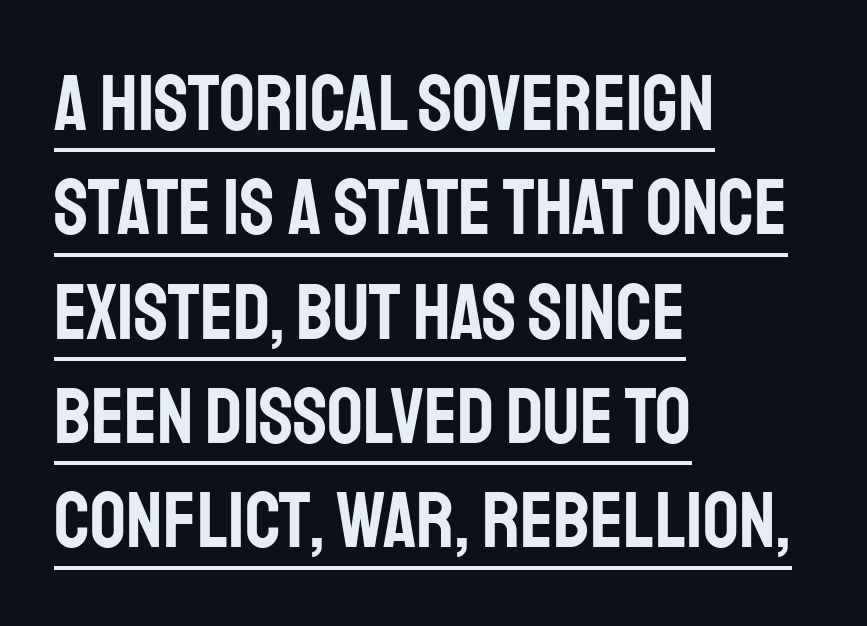
Q: Is the text italic (slanted)? A: No, it is upright.
Q: Is the typeface a serif or a sans-serif typeface? A: Sans-serif.
Q: Is the text underlined? A: Yes.
Q: How is the paragraph aligned? A: Left-aligned.
Q: Is the spacing between letters normal or unusually wide? A: Normal.
Q: Is the spacing between lines tight, normal or loose? A: Normal.
Q: Width (condensed, normal, or wide)? A: Condensed.
Q: Stroke contrast? A: Low.
Q: x-height? A: Large.
Q: Monospaced? A: No.
